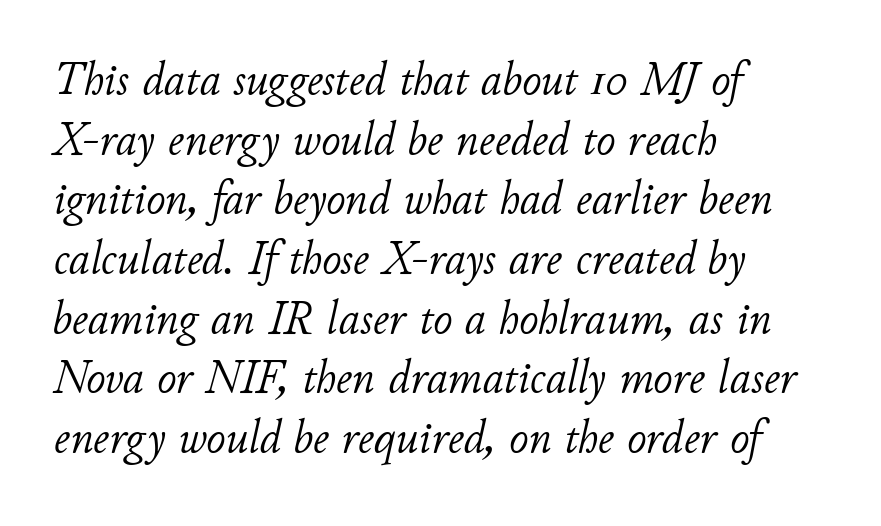
{"italic": "yes", "lean": "right", "slant_degrees": 11, "bold": "no", "weight": "light", "width": "normal", "stroke_contrast": "low", "x_height": "small", "monospaced": "no", "underline": "no", "align": "left", "line_spacing": "normal", "line_spacing_ratio": 1.27, "letter_spacing": "normal", "letter_spacing_em": 0.0, "glyph_px": 47}
